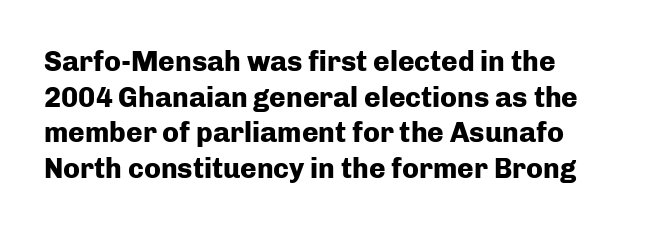
The image shows 28 px heavy sans-serif type, upright; set normal line spacing (1.27x), normal letter spacing, not underlined; low stroke contrast and a medium x-height.
